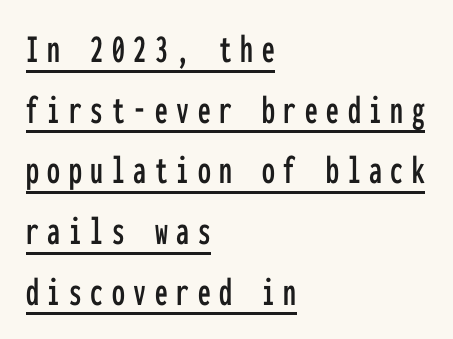
Q: Is the text italic (slanted)? A: No, it is upright.
Q: Is the typeface a serif or a sans-serif typeface? A: Sans-serif.
Q: Is the text underlined? A: Yes.
Q: How is the paragraph aligned? A: Left-aligned.
Q: Is the spacing between letters normal or unusually wide? A: Unusually wide.
Q: Is the spacing between lines tight, normal or loose? A: Normal.
Q: Width (condensed, normal, or wide)? A: Condensed.
Q: Stroke contrast? A: Low.
Q: x-height? A: Medium.
Q: Monospaced? A: Yes.
